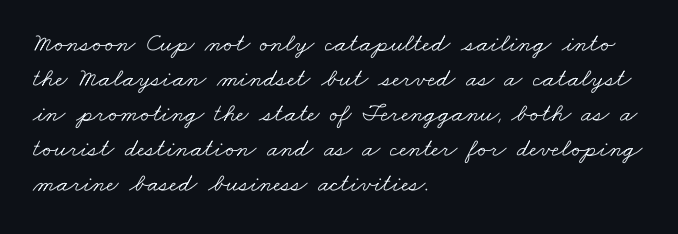
Q: Is the text bold? A: No.
Q: Is the text underlined? A: No.
Q: How is the paragraph aligned? A: Left-aligned.
Q: Is the spacing between letters normal or unusually wide? A: Normal.
Q: Is the spacing between lines tight, normal or loose? A: Normal.
